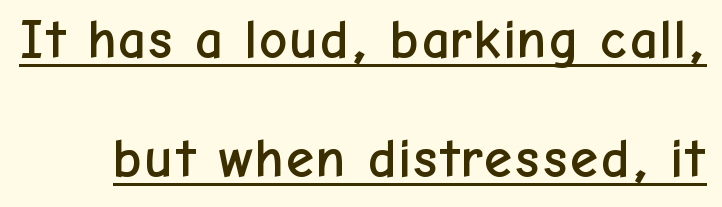
{"serif": "no", "italic": "no", "width": "normal", "stroke_contrast": "low", "x_height": "medium", "monospaced": "no", "underline": "yes", "line_spacing": "loose", "line_spacing_ratio": 2.12, "letter_spacing": "normal", "letter_spacing_em": 0.0, "glyph_px": 56}
